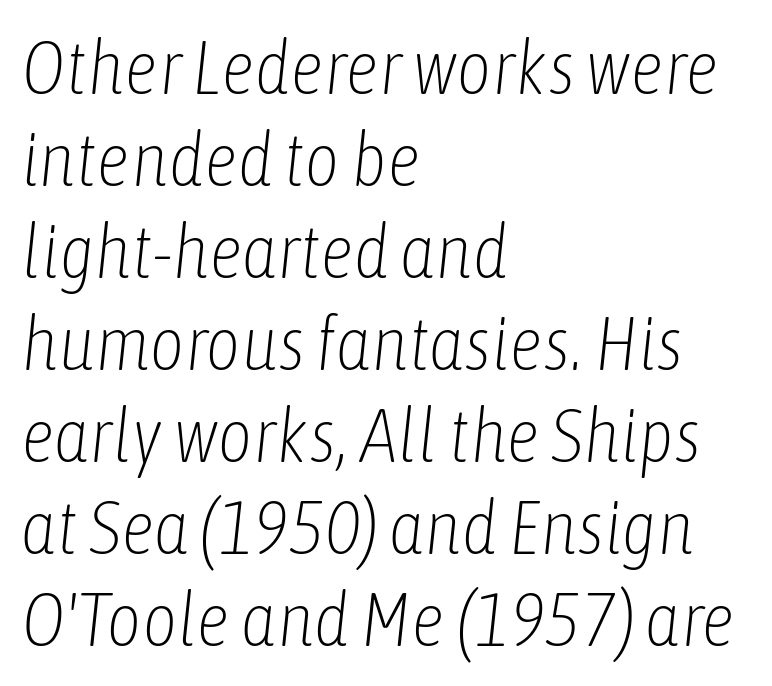
Q: Is the text bold? A: No.
Q: Is the text italic (slanted)? A: Yes, it leans right by about 6 degrees.
Q: Is the text underlined? A: No.
Q: How is the paragraph aligned? A: Left-aligned.
Q: Is the spacing between letters normal or unusually wide? A: Normal.
Q: Width (condensed, normal, or wide)? A: Condensed.
Q: Stroke contrast? A: Low.
Q: x-height? A: Medium.
Q: Monospaced? A: No.
